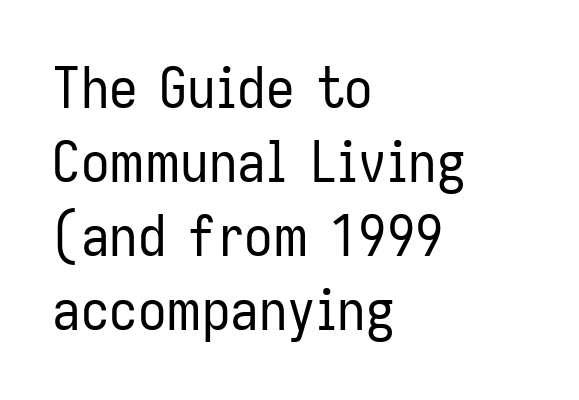
Q: Is the text bold? A: No.
Q: Is the text italic (slanted)? A: No, it is upright.
Q: Is the typeface a serif or a sans-serif typeface? A: Sans-serif.
Q: Is the text underlined? A: No.
Q: How is the paragraph aligned? A: Left-aligned.
Q: Is the spacing between letters normal or unusually wide? A: Normal.
Q: Is the spacing between lines tight, normal or loose? A: Normal.
Q: Width (condensed, normal, or wide)? A: Condensed.
Q: Stroke contrast? A: Low.
Q: x-height? A: Medium.
Q: Monospaced? A: No.
